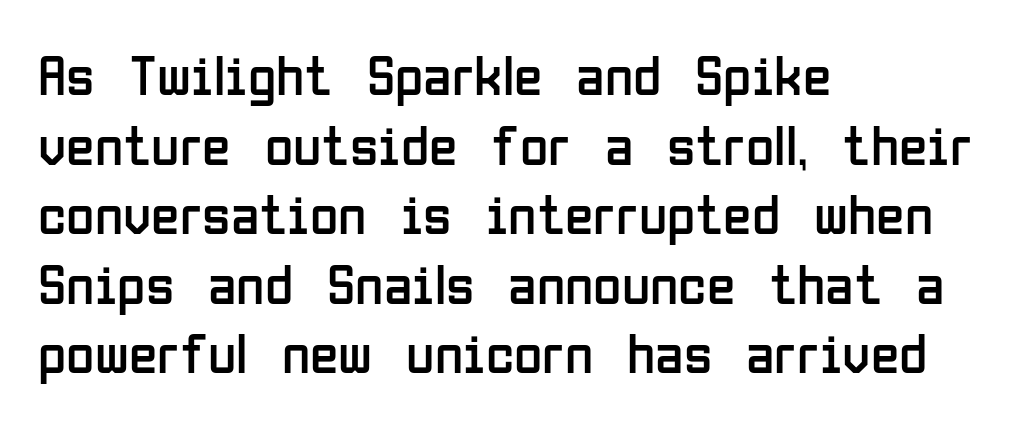
Q: Is the text bold? A: No.
Q: Is the text italic (slanted)? A: No, it is upright.
Q: Is the typeface a serif or a sans-serif typeface? A: Sans-serif.
Q: Is the text underlined? A: No.
Q: How is the paragraph aligned? A: Left-aligned.
Q: Is the spacing between letters normal or unusually wide? A: Normal.
Q: Width (condensed, normal, or wide)? A: Condensed.
Q: Stroke contrast? A: Low.
Q: x-height? A: Medium.
Q: Monospaced? A: No.
